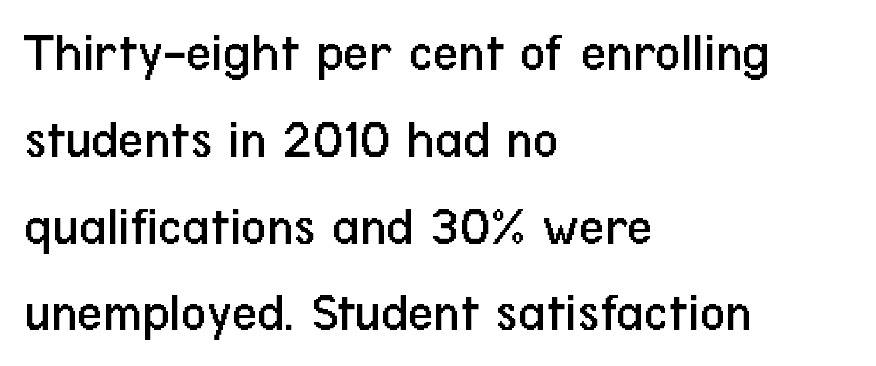
The image shows 56 px regular-weight, condensed sans-serif type, upright; set left-aligned, normal line spacing (1.55x), normal letter spacing, not underlined; low stroke contrast and a medium x-height.
